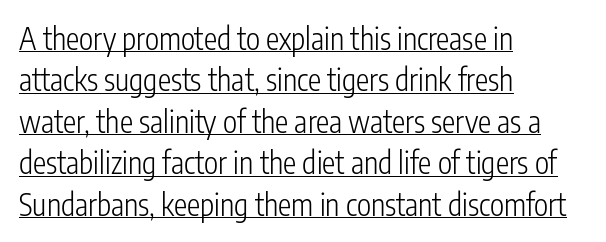
The image shows 30 px light, condensed sans-serif type, upright; set left-aligned, normal line spacing (1.38x), normal letter spacing, underlined; low stroke contrast and a medium x-height.
